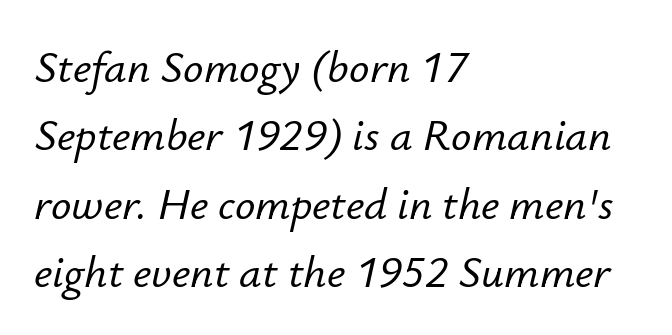
The whole block is typeset with a tilt. The passage shown is not underscored anywhere. The passage shown stacks its lines at a standard gap. The letters advance in unequal steps, a hallmark of proportional type. Casual observation: everything's shoved over to the left.
